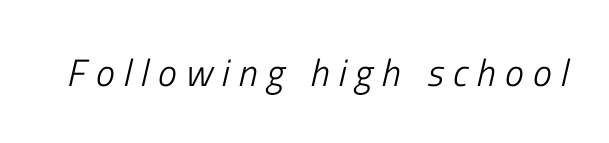
The image shows 38 px light, condensed type, italic (leaning right); set unusually wide letter spacing (+0.24 em), not underlined; low stroke contrast and a medium x-height.
